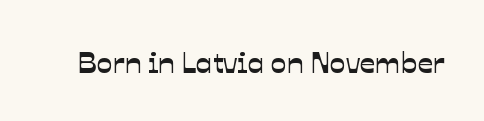
The image shows 30 px sans-serif type; set normal letter spacing, not underlined; low stroke contrast and a medium x-height.
